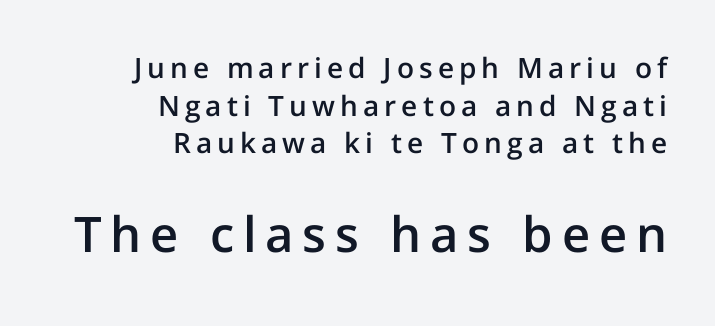
The rendering uses natural spacing where letterforms have individual widths. Notice how the stems are strictly vertical — no italics here. The second block has been scaled up relative to the first. The paragraph has a hard right edge and a soft left edge.
